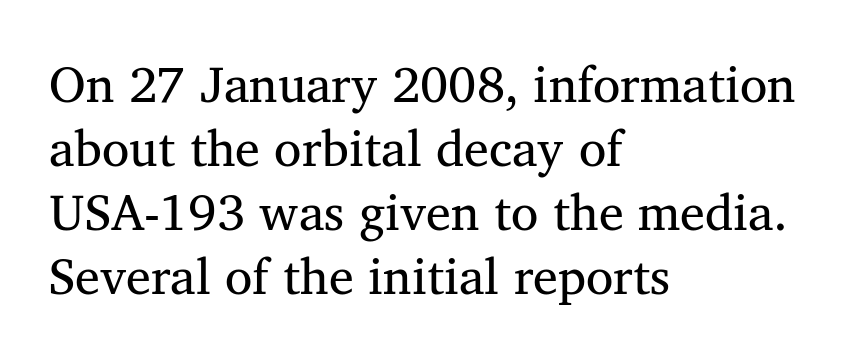
Caption: multi-line text, flush left, ragged right. Regarding leading, the lines here are spaced in the standard way. Character widths vary here, with narrow letters taking less room than wide ones. Tracking value appears to be zero — textbook default spacing. No word sits above an underline.
